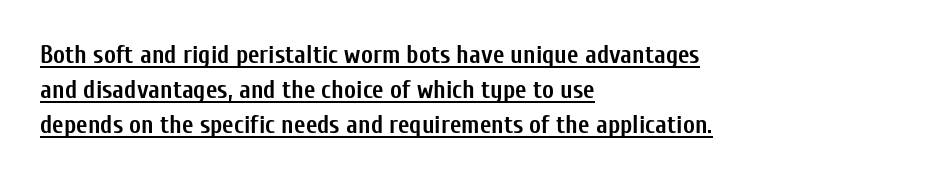
The image shows 25 px bold type, upright; set left-aligned, normal line spacing (1.41x), normal letter spacing, underlined.
